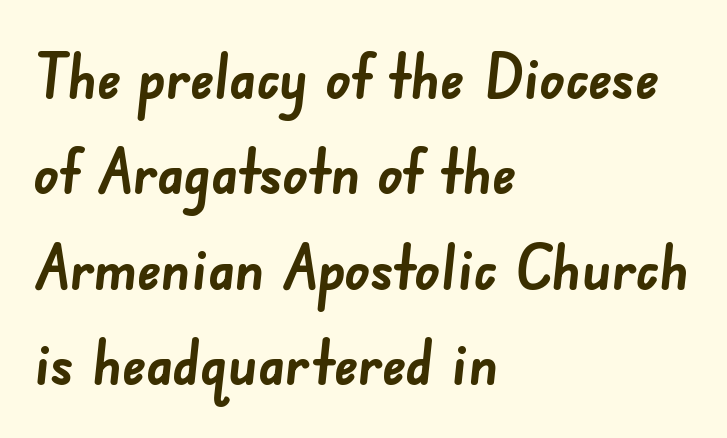
Spacing verdict: proportional, widths tailored to each character. The font is running at its bold setting. One-word summary of the alignment: left. To sum up the face: it is a sans, with no serifs.
